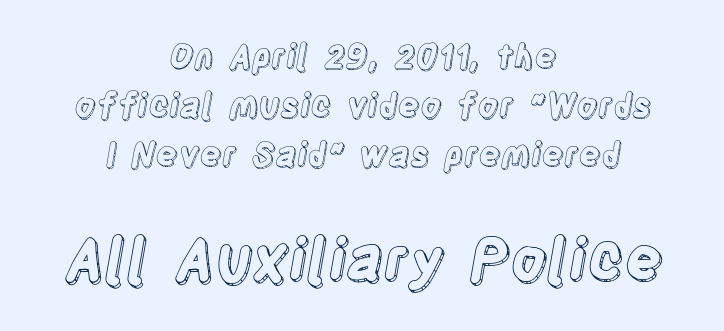
The image shows 57 px condensed type; set centered, normal line spacing (1.48x), normal letter spacing, not underlined; the second (bottom) block is 1.73x larger; a large x-height.
